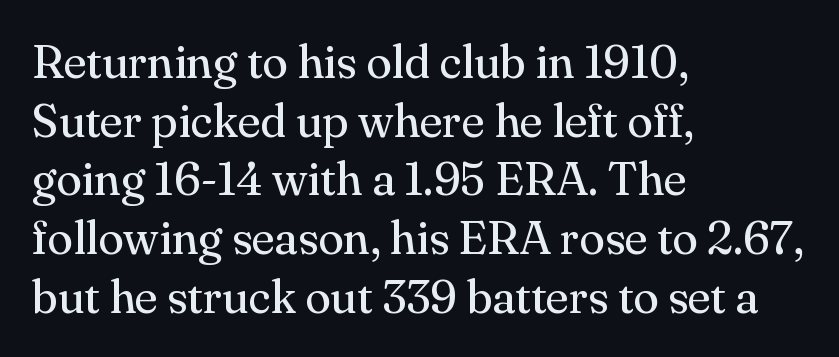
{"serif": "yes", "italic": "no", "bold": "no", "weight": "regular", "width": "normal", "stroke_contrast": "medium", "x_height": "small", "monospaced": "no", "underline": "no", "align": "left", "line_spacing": "normal", "line_spacing_ratio": 1.25, "letter_spacing": "normal", "letter_spacing_em": 0.0, "glyph_px": 47}
